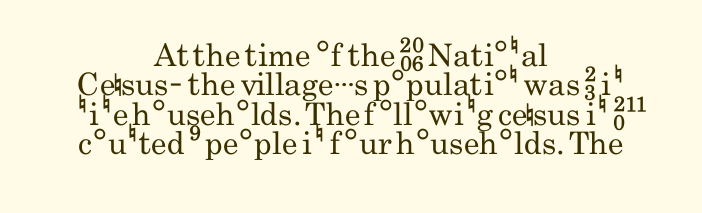
{"serif": "no", "italic": "no", "bold": "no", "weight": "regular", "width": "condensed", "stroke_contrast": "low", "x_height": "small", "monospaced": "no", "underline": "no", "align": "center", "line_spacing": "tight", "line_spacing_ratio": 0.95, "letter_spacing": "normal", "letter_spacing_em": 0.0, "glyph_px": 31}
